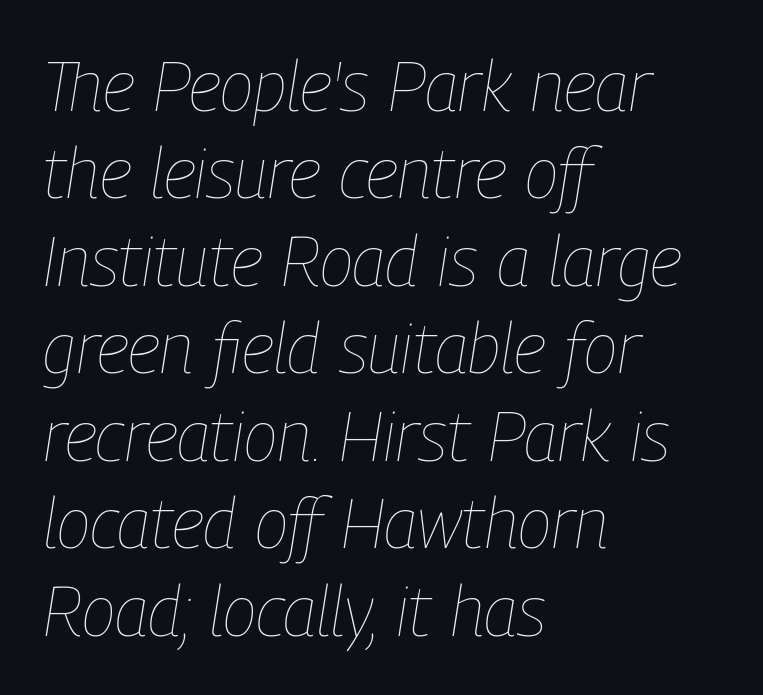
{"italic": "yes", "lean": "right", "slant_degrees": 9, "bold": "no", "weight": "thin", "width": "condensed", "stroke_contrast": "low", "x_height": "medium", "monospaced": "no", "underline": "no", "align": "left", "line_spacing": "normal", "line_spacing_ratio": 1.25, "letter_spacing": "normal", "letter_spacing_em": 0.0, "glyph_px": 70}
